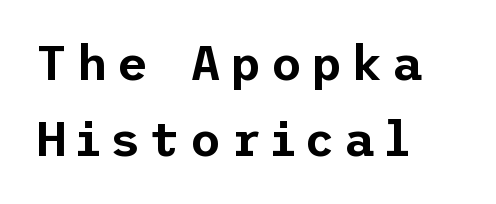
The image shows 48 px sans-serif type, upright; set left-aligned, normal line spacing (1.59x), not underlined; low stroke contrast and a medium x-height.
